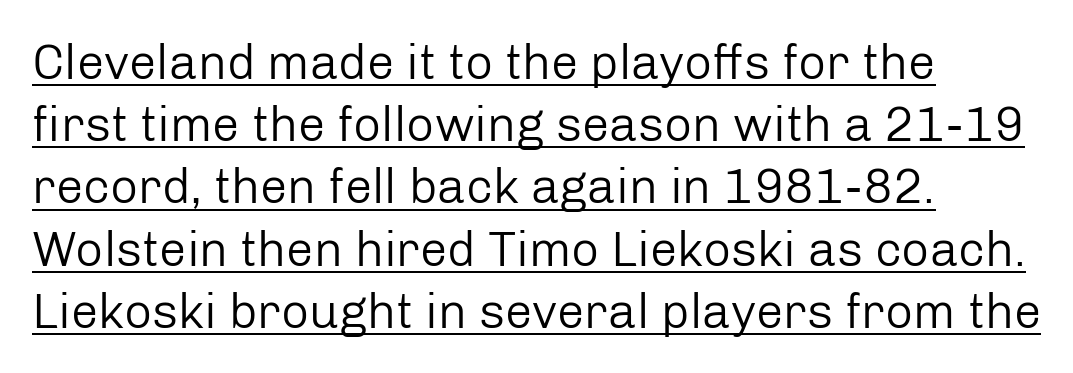
Compared with a typical body face, this is equally light or lighter still. A typesetter would call this leading conventional body-copy spacing. Is this a fixed-width face? No — the glyphs have proportional, varying widths. The horizontal fit of the characters is conventional and even. Examine the stroke ends and you'll find no serifs. Underlined type.
